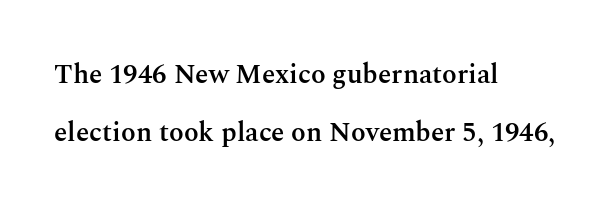
The image shows 27 px text type, upright; set left-aligned, loose line spacing (2.14x), normal letter spacing, not underlined.
